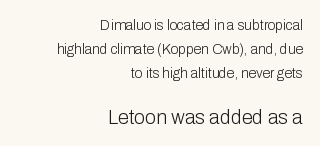
The image shows 20 px text type, upright; set right-aligned, line spacing 1.73x, normal letter spacing, not underlined; the second (bottom) block is 1.43x larger.
